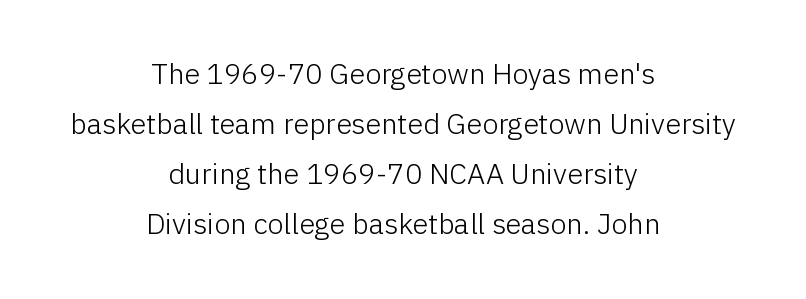
{"serif": "no", "italic": "no", "bold": "no", "weight": "light", "width": "normal", "stroke_contrast": "low", "x_height": "medium", "monospaced": "no", "underline": "no", "align": "center", "line_spacing_ratio": 1.72, "letter_spacing": "normal", "letter_spacing_em": 0.0, "glyph_px": 29}
